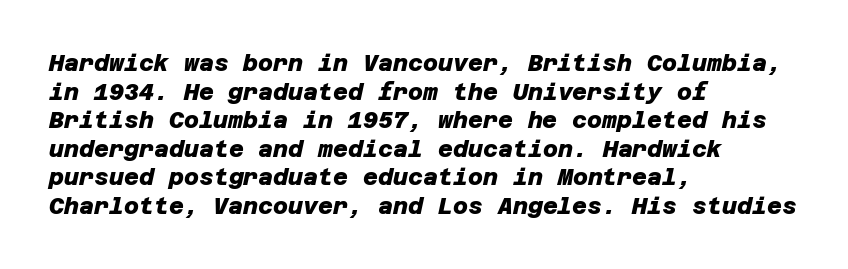
Q: Is the text bold? A: Yes.
Q: Is the text underlined? A: No.
Q: How is the paragraph aligned? A: Left-aligned.
Q: Is the spacing between letters normal or unusually wide? A: Normal.
